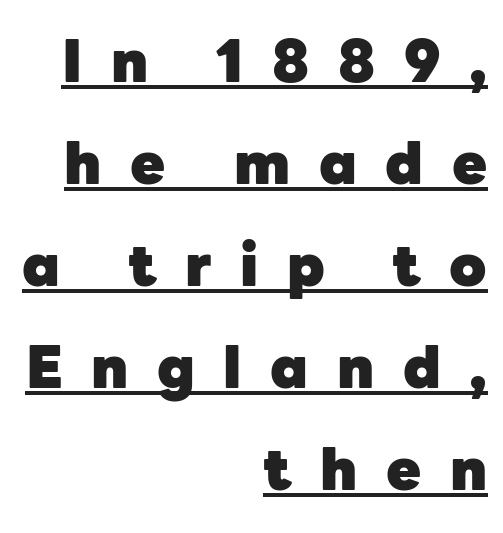
Horizontally, the lines are justified to the trailing edge only. Has an underline been added? It has. The specimen reads as upright at a glance. Examine the stroke ends and you'll find no serifs. Glyph-to-glyph distance is far greater than everyday printed text.
